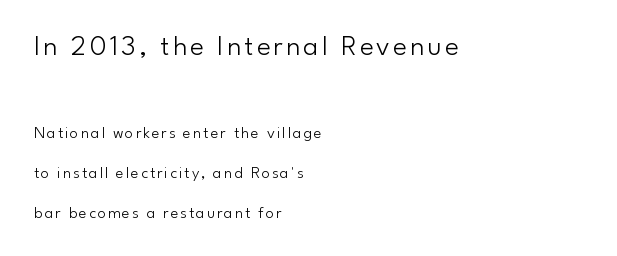
Q: Is the text bold? A: No.
Q: Is the text italic (slanted)? A: No, it is upright.
Q: Is the typeface a serif or a sans-serif typeface? A: Sans-serif.
Q: Is the text underlined? A: No.
Q: How is the paragraph aligned? A: Left-aligned.
Q: Is the spacing between lines tight, normal or loose? A: Loose.
Q: Which block of text is set in a larger size, the first (top) or the second (bottom)? A: The first (top) one.
Q: Width (condensed, normal, or wide)? A: Normal.
Q: Stroke contrast? A: Low.
Q: x-height? A: Small.
Q: Monospaced? A: No.
